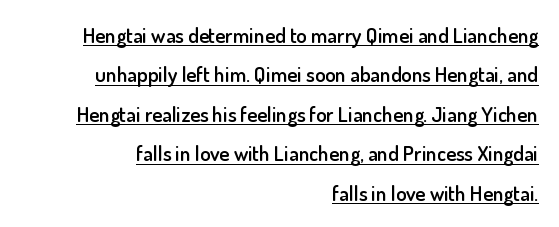
The image shows 21 px text type, upright; set right-aligned, line spacing 1.88x, normal letter spacing, underlined.
